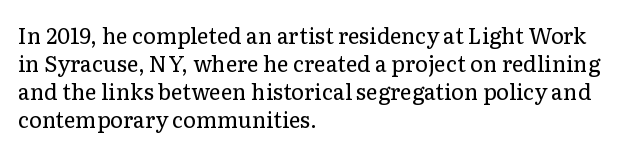
The image shows 22 px text type, upright; set left-aligned, normal line spacing (1.28x), normal letter spacing, not underlined.
